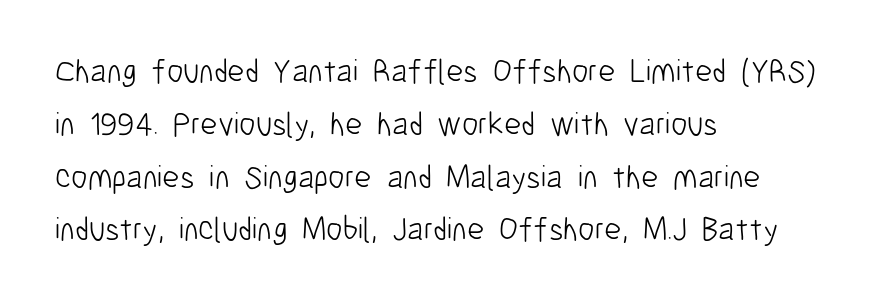
Q: Is the text bold? A: No.
Q: Is the text italic (slanted)? A: No, it is upright.
Q: Is the typeface a serif or a sans-serif typeface? A: Sans-serif.
Q: Is the text underlined? A: No.
Q: How is the paragraph aligned? A: Left-aligned.
Q: Is the spacing between letters normal or unusually wide? A: Normal.
Q: Is the spacing between lines tight, normal or loose? A: Normal.
Q: Width (condensed, normal, or wide)? A: Condensed.
Q: Stroke contrast? A: Low.
Q: x-height? A: Medium.
Q: Monospaced? A: No.
